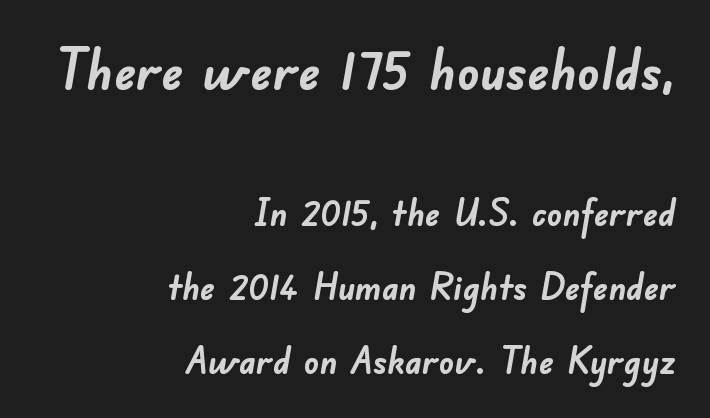
Q: Is the text bold? A: Yes.
Q: Is the typeface a serif or a sans-serif typeface? A: Sans-serif.
Q: Is the text underlined? A: No.
Q: How is the paragraph aligned? A: Right-aligned.
Q: Is the spacing between letters normal or unusually wide? A: Normal.
Q: Is the spacing between lines tight, normal or loose? A: Loose.
Q: Which block of text is set in a larger size, the first (top) or the second (bottom)? A: The first (top) one.
Q: Width (condensed, normal, or wide)? A: Normal.
Q: Stroke contrast? A: Low.
Q: x-height? A: Small.
Q: Monospaced? A: No.
